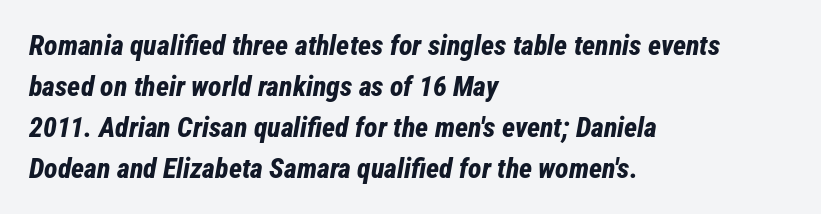
Q: Is the text bold? A: Yes.
Q: Is the text italic (slanted)? A: Yes, it leans right by about 12 degrees.
Q: Is the text underlined? A: No.
Q: How is the paragraph aligned? A: Left-aligned.
Q: Is the spacing between letters normal or unusually wide? A: Normal.
Q: Is the spacing between lines tight, normal or loose? A: Normal.
Q: Width (condensed, normal, or wide)? A: Condensed.
Q: Stroke contrast? A: Low.
Q: x-height? A: Medium.
Q: Monospaced? A: No.
